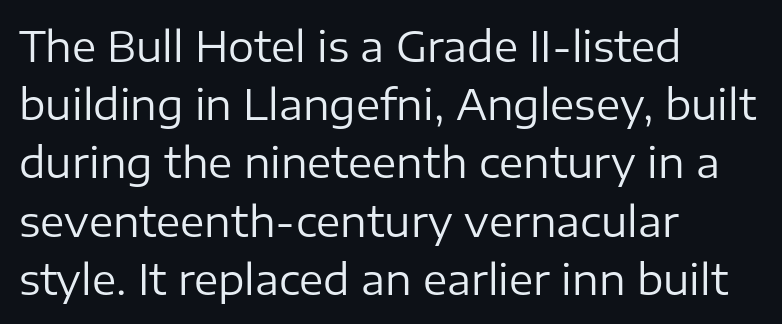
Q: Is the text bold? A: No.
Q: Is the text italic (slanted)? A: No, it is upright.
Q: Is the typeface a serif or a sans-serif typeface? A: Sans-serif.
Q: Is the text underlined? A: No.
Q: How is the paragraph aligned? A: Left-aligned.
Q: Is the spacing between letters normal or unusually wide? A: Normal.
Q: Is the spacing between lines tight, normal or loose? A: Normal.
Q: Width (condensed, normal, or wide)? A: Normal.
Q: Stroke contrast? A: Low.
Q: x-height? A: Medium.
Q: Monospaced? A: No.
